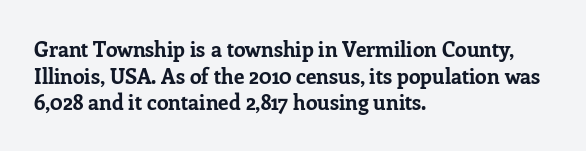
Honestly, the row spacing looks completely unremarkable. Posture: upright roman. Plenty of ink on the page — the face is bold. Typeset ragged right — the left edge is the straight one.
